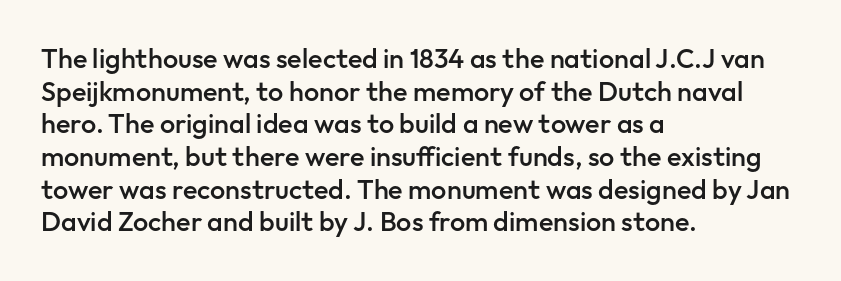
The image shows 27 px text type, upright; set left-aligned, line spacing 1.21x, normal letter spacing, not underlined.
